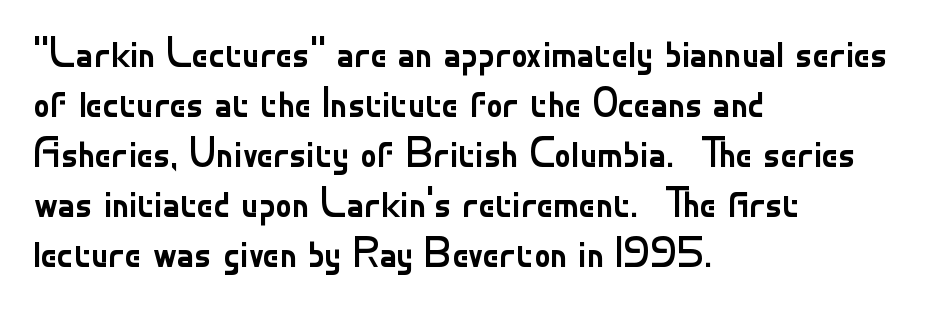
{"serif": "no", "italic": "no", "bold": "no", "weight": "regular", "width": "normal", "stroke_contrast": "low", "x_height": "small", "monospaced": "no", "underline": "no", "align": "left", "line_spacing_ratio": 1.22, "letter_spacing": "normal", "letter_spacing_em": 0.0, "glyph_px": 41}
